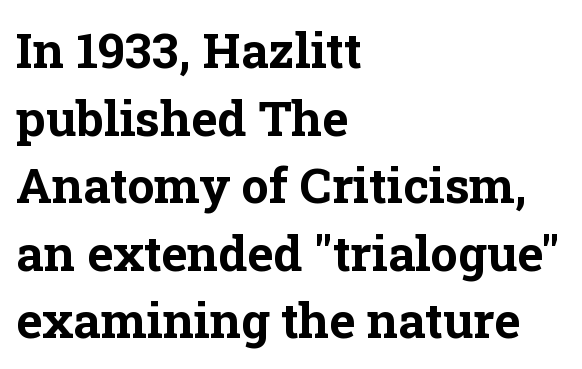
Q: Is the text bold? A: Yes.
Q: Is the text italic (slanted)? A: No, it is upright.
Q: Is the typeface a serif or a sans-serif typeface? A: Serif.
Q: Is the text underlined? A: No.
Q: How is the paragraph aligned? A: Left-aligned.
Q: Is the spacing between letters normal or unusually wide? A: Normal.
Q: Is the spacing between lines tight, normal or loose? A: Normal.
Q: Width (condensed, normal, or wide)? A: Normal.
Q: Stroke contrast? A: Low.
Q: x-height? A: Medium.
Q: Monospaced? A: No.
